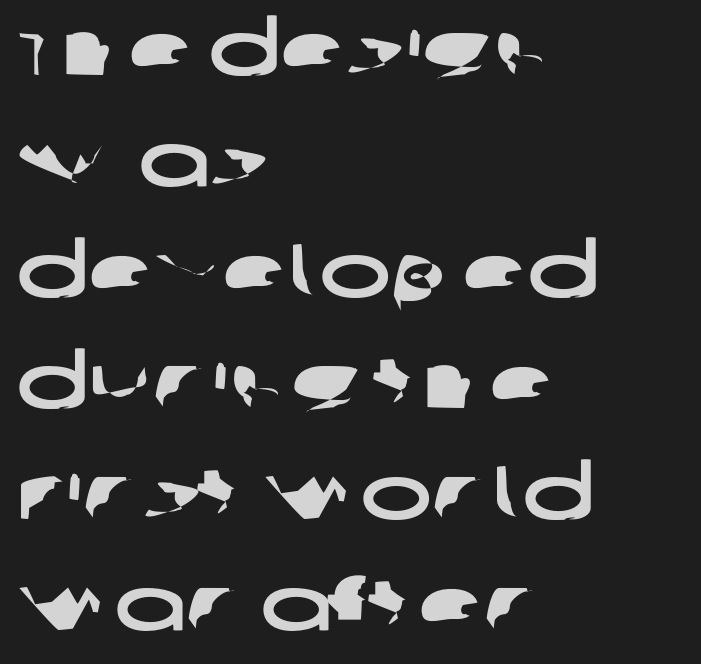
Characters follow at the spacing the type designer built in. Looks like regular typesetting: each glyph gets only the width it needs. The compositor pushed each line to the left boundary. The words here are not underlined. This sample keeps an unexceptional amount of space between lines. Nope, no serifs anywhere on these letters.
